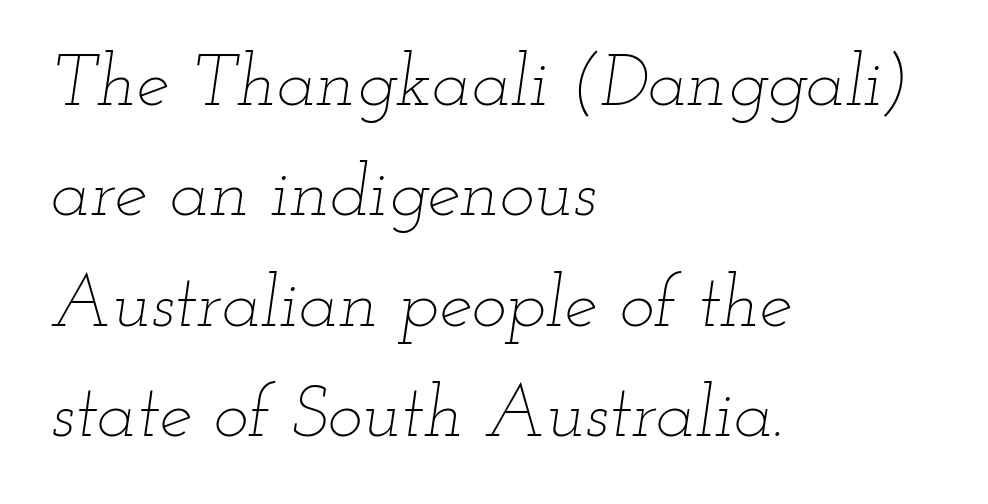
The face used here is proportionally spaced, like ordinary book or web type. The typesetting does not lean heavy: it is not bold. Looking at the ascenders, they clearly lean. Underline: absent.
